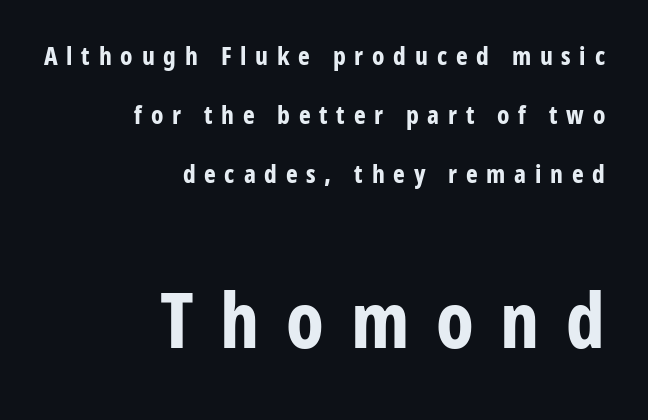
The image shows 76 px bold, condensed sans-serif type, upright; set right-aligned, loose line spacing (2.36x), unusually wide letter spacing (+0.35 em), not underlined; the second (bottom) block is 3.04x larger; low stroke contrast and a medium x-height.
